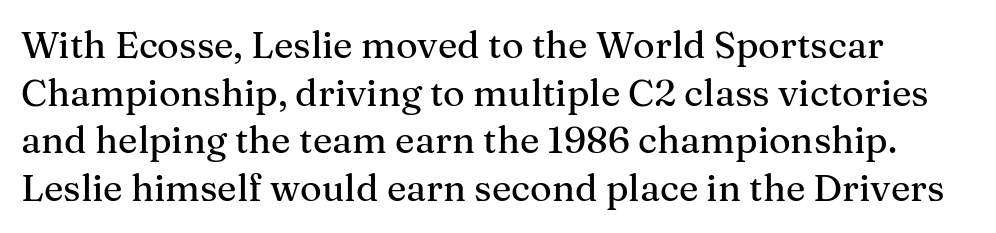
Inter-character spacing is left at the font's built-in metrics. Normally led — the rows are evenly, conventionally spaced. Stroke terminals: seriffed. Each row of text sits above clean, open space. Looks like regular typesetting: each glyph gets only the width it needs.
